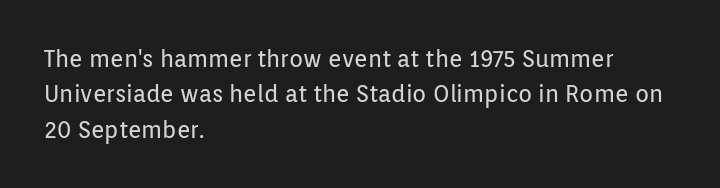
The face looks like a standard text weight, possibly lighter. Vertical strokes here are truly vertical. These lines keep a tight, regular rhythm from letter to letter. Leading matches the norm, producing a regular column. Left-aligned paragraph, ragged on the right. The space directly below the letters is spotless.
